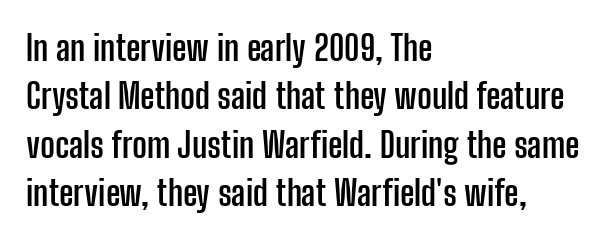
{"serif": "no", "italic": "no", "bold": "yes", "weight": "semibold", "width": "condensed", "stroke_contrast": "low", "x_height": "medium", "monospaced": "no", "underline": "no", "align": "left", "line_spacing": "normal", "line_spacing_ratio": 1.38, "letter_spacing": "normal", "letter_spacing_em": 0.0, "glyph_px": 35}
